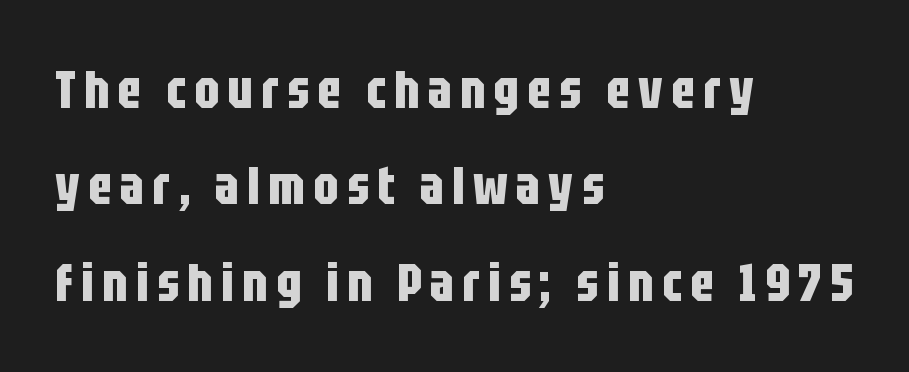
The image shows 53 px bold, condensed sans-serif type, upright; set left-aligned, line spacing 1.82x, not underlined; low stroke contrast and a large x-height.
